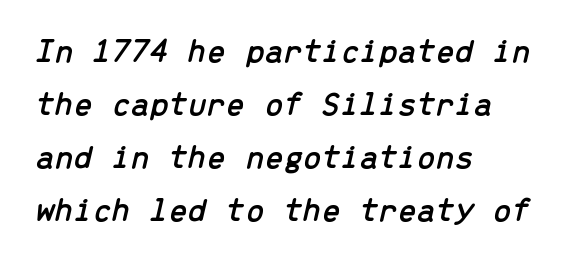
Is the block centered? No — it sits flush against the left margin. What's the leading like? Ordinary, nothing unusual. Is the type slanted? Yes — the strokes lean at a clear angle. The passage shown is typed in a monospace face where columns stay perfectly aligned. A bare baseline throughout the passage.
